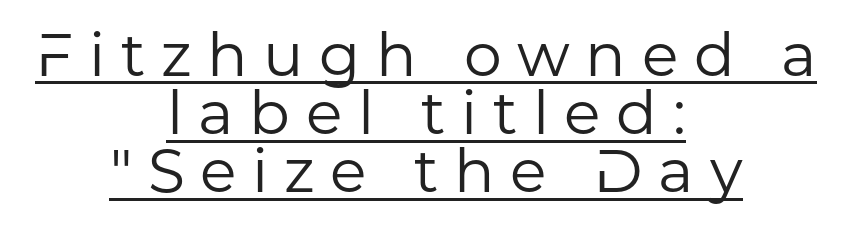
{"serif": "no", "italic": "no", "bold": "no", "weight": "regular", "width": "normal", "stroke_contrast": "low", "x_height": "medium", "monospaced": "no", "underline": "yes", "align": "center", "line_spacing": "tight", "line_spacing_ratio": 0.97, "letter_spacing": "wide", "letter_spacing_em": 0.26, "glyph_px": 60}
